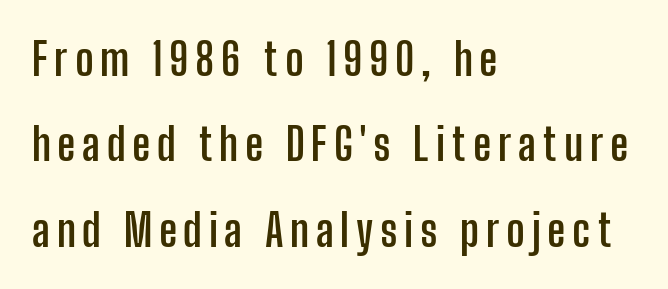
Q: Is the text bold? A: Yes.
Q: Is the text italic (slanted)? A: No, it is upright.
Q: Is the typeface a serif or a sans-serif typeface? A: Sans-serif.
Q: Is the text underlined? A: No.
Q: How is the paragraph aligned? A: Left-aligned.
Q: Is the spacing between lines tight, normal or loose? A: Loose.
Q: Width (condensed, normal, or wide)? A: Condensed.
Q: Stroke contrast? A: Low.
Q: x-height? A: Medium.
Q: Monospaced? A: No.
